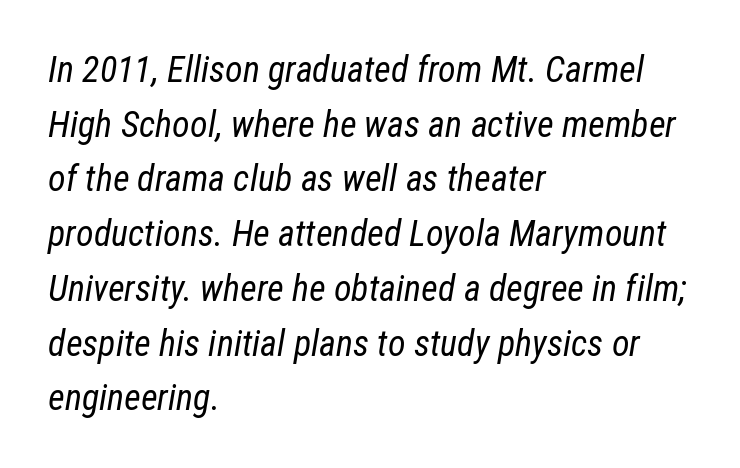
The image shows 36 px regular-weight, condensed type, italic (leaning right); set left-aligned, normal line spacing (1.52x), normal letter spacing, not underlined; low stroke contrast and a medium x-height.
